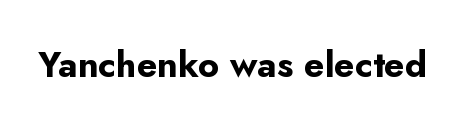
The image shows 36 px bold sans-serif type, upright; set normal letter spacing, not underlined; low stroke contrast and a small x-height.
